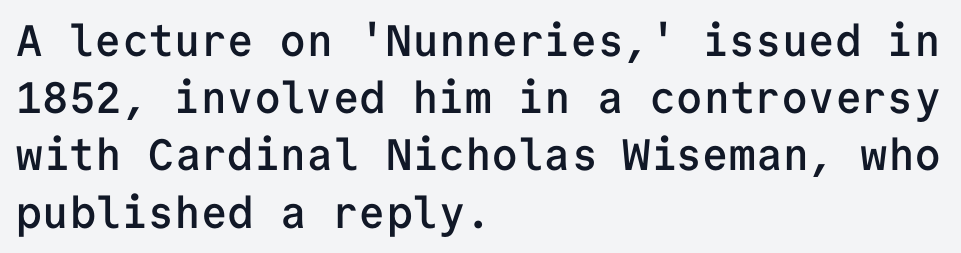
{"serif": "no", "italic": "no", "bold": "semi", "weight": "semibold", "width": "normal", "stroke_contrast": "low", "x_height": "medium", "monospaced": "yes", "underline": "no", "align": "left", "line_spacing": "normal", "line_spacing_ratio": 1.3, "letter_spacing": "normal", "letter_spacing_em": 0.0, "glyph_px": 44}
